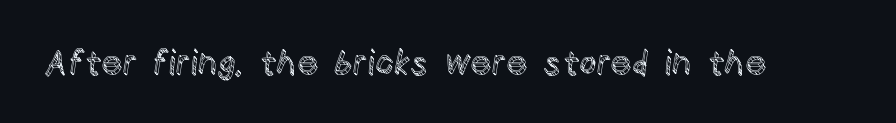
The image shows 34 px text type; set normal letter spacing, not underlined; a large x-height.
